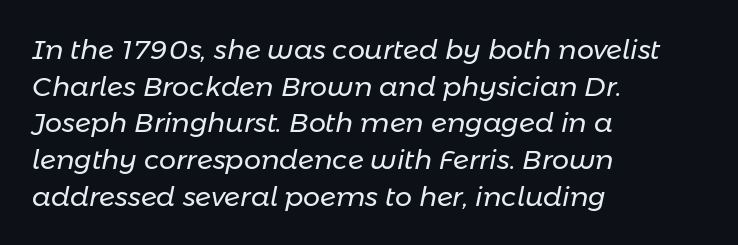
Q: Is the text bold? A: No.
Q: Is the text italic (slanted)? A: Yes, it leans right by about 11 degrees.
Q: Is the text underlined? A: No.
Q: How is the paragraph aligned? A: Left-aligned.
Q: Is the spacing between letters normal or unusually wide? A: Normal.
Q: Is the spacing between lines tight, normal or loose? A: Normal.
